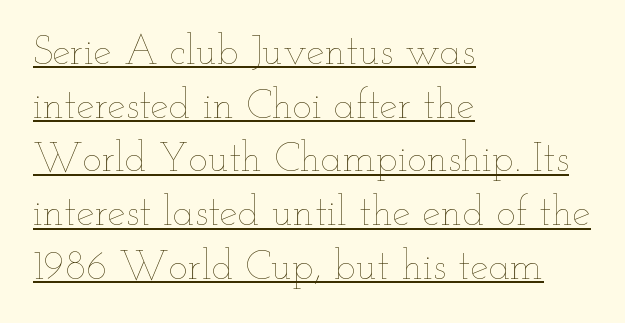
The rendering keeps characters at their native spacing. Short and long lines alike share a common starting point at left. The rendering uses natural spacing where letterforms have individual widths. Decoration check: the copy is underlined. Honestly, the row spacing looks completely unremarkable.
